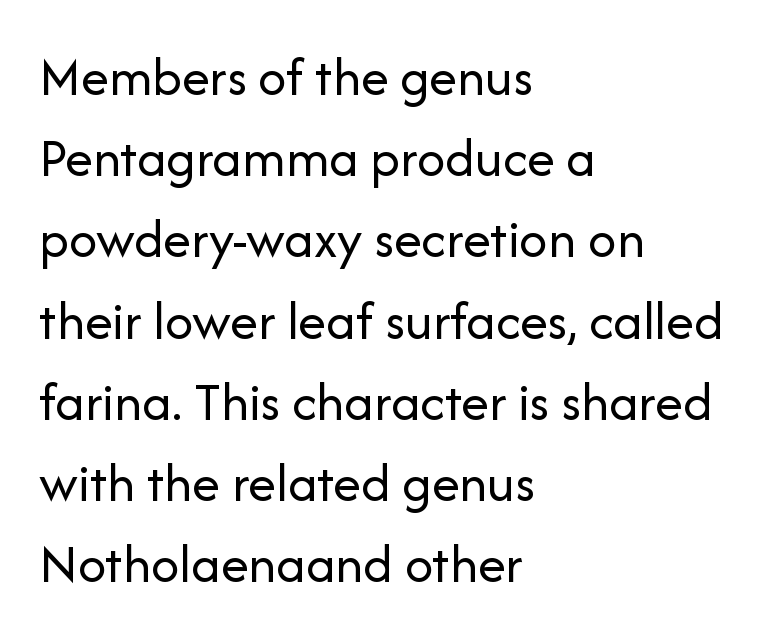
{"serif": "no", "italic": "no", "bold": "no", "weight": "regular", "width": "normal", "stroke_contrast": "low", "x_height": "medium", "monospaced": "no", "underline": "no", "align": "left", "line_spacing": "normal", "line_spacing_ratio": 1.45, "letter_spacing": "normal", "letter_spacing_em": 0.0, "glyph_px": 56}
